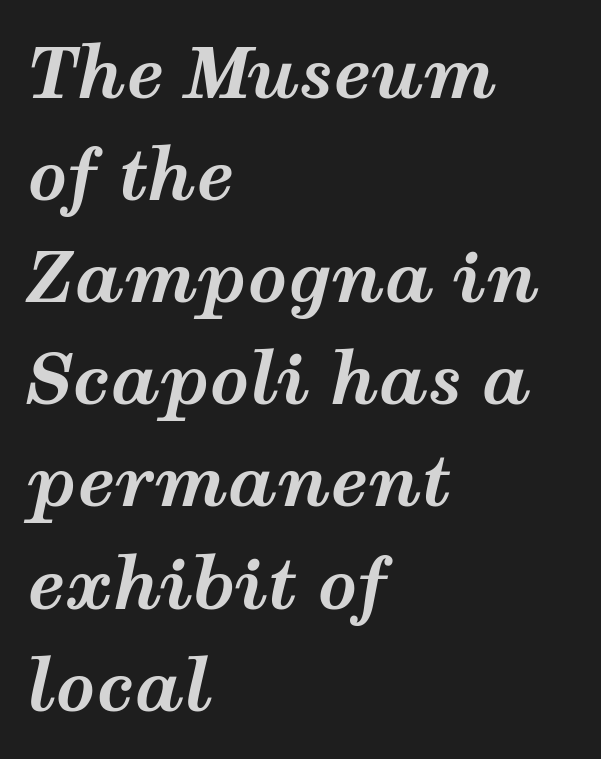
The horizontal fit of the characters is conventional and even. These lines are rendered in a variable-pitch font. Italic? Definitely — the glyphs are oblique. Rows of type keep a routine distance in the vertical direction.
